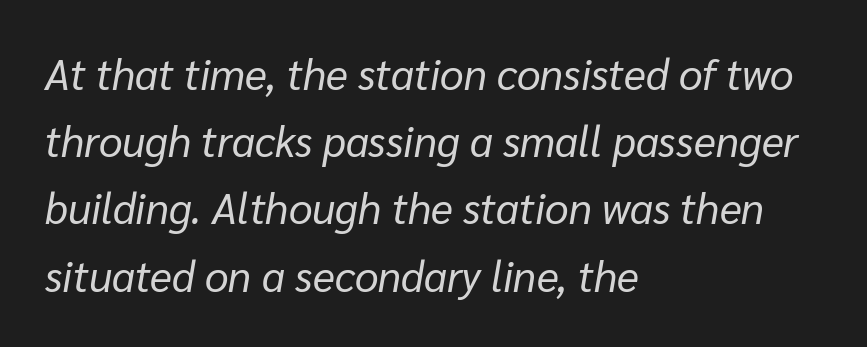
{"italic": "yes", "lean": "right", "slant_degrees": 10, "bold": "no", "weight": "regular", "width": "normal", "stroke_contrast": "low", "x_height": "medium", "monospaced": "no", "underline": "no", "align": "left", "line_spacing": "normal", "line_spacing_ratio": 1.6, "letter_spacing": "normal", "letter_spacing_em": 0.0, "glyph_px": 42}
